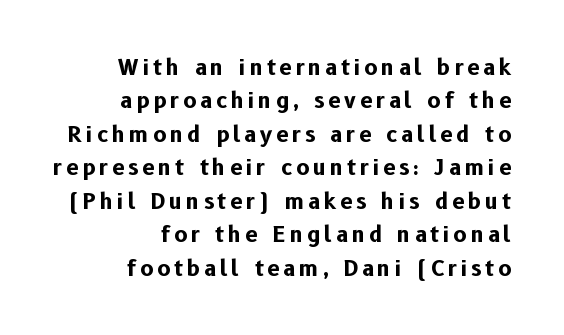
Q: Is the text bold? A: Yes.
Q: Is the text italic (slanted)? A: No, it is upright.
Q: Is the text underlined? A: No.
Q: How is the paragraph aligned? A: Right-aligned.
Q: Is the spacing between lines tight, normal or loose? A: Normal.
